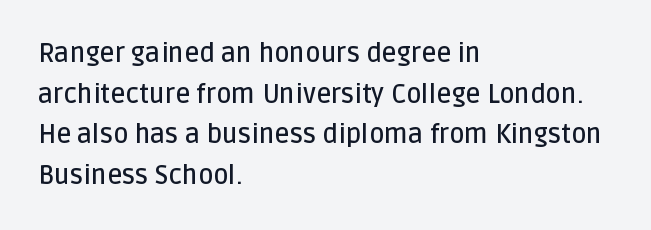
Compared with an ordinary text face, these strokes are moderately heavier — a semibold. Rendered with straight, roman letterforms. Beneath every word, the page is bare. Vertical spacing — default. What stands out about the letter spacing? Nothing — it is the standard amount.
